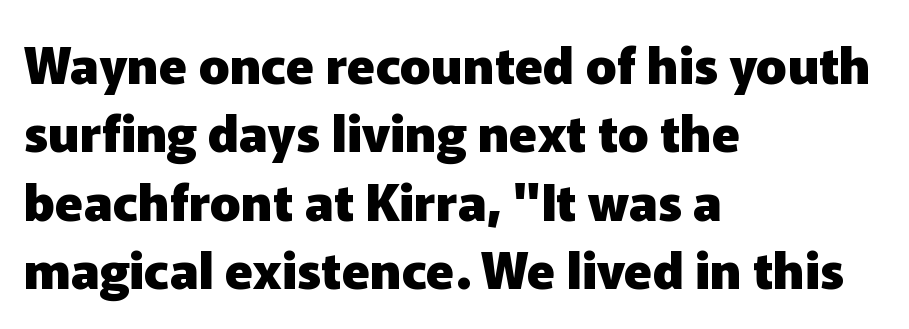
The image shows 51 px heavy sans-serif type, upright; set left-aligned, normal line spacing (1.34x), normal letter spacing, not underlined; low stroke contrast and a medium x-height.
